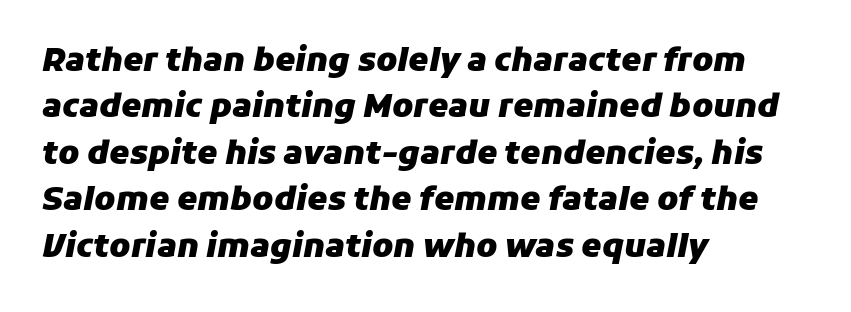
{"italic": "yes", "lean": "right", "slant_degrees": 11, "bold": "yes", "weight": "heavy", "width": "normal", "stroke_contrast": "low", "x_height": "medium", "monospaced": "no", "underline": "no", "align": "left", "line_spacing": "normal", "line_spacing_ratio": 1.45, "letter_spacing": "normal", "letter_spacing_em": 0.0, "glyph_px": 32}
